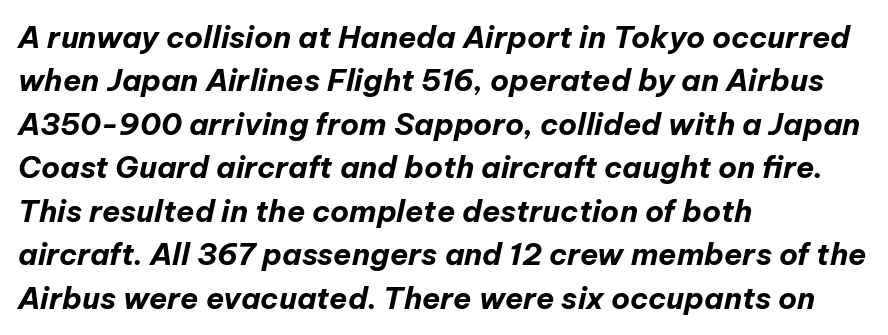
Whoever set this chose a conventional vertical rhythm. Summary of weight: heavy, a full bold. The rendering anchors every line to the left-hand side. This sample uses an oblique cut, with every glyph tilted off the vertical. Students, note that the glyphs here touch the page at normal intervals.
